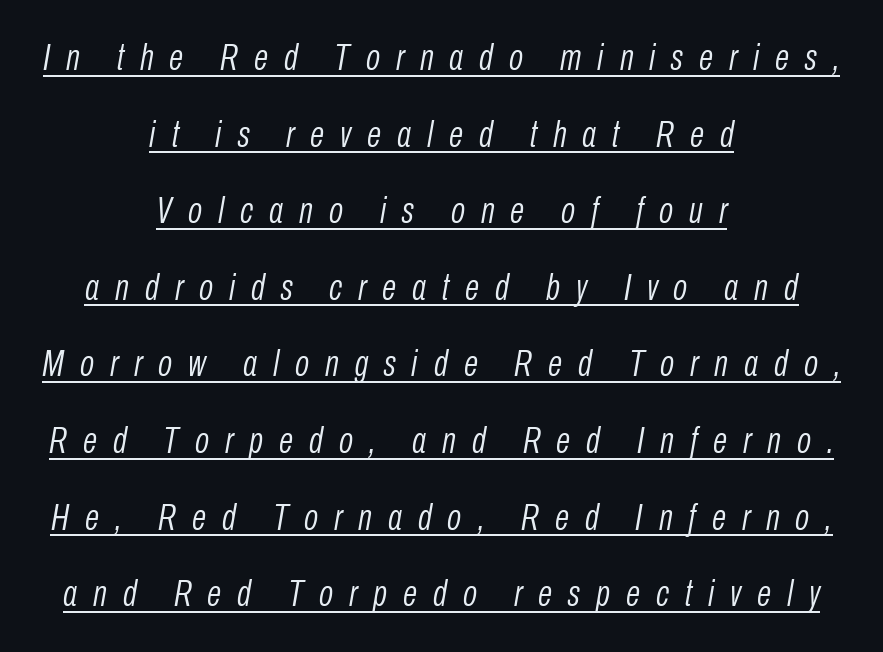
{"italic": "yes", "lean": "right", "slant_degrees": 10, "bold": "no", "weight": "light", "width": "condensed", "stroke_contrast": "low", "x_height": "medium", "monospaced": "no", "underline": "yes", "align": "center", "line_spacing": "loose", "line_spacing_ratio": 2.07, "letter_spacing": "wide", "letter_spacing_em": 0.43, "glyph_px": 37}
